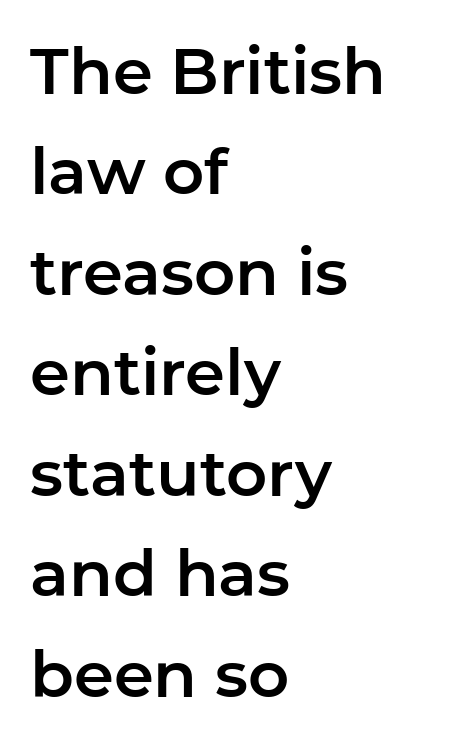
Compared with a centered layout, this one pins lines to the left instead. Honestly, there is no underline to notice here at all. The face used here is proportionally spaced, like ordinary book or web type. Is there any slant? The stems are plumb.
